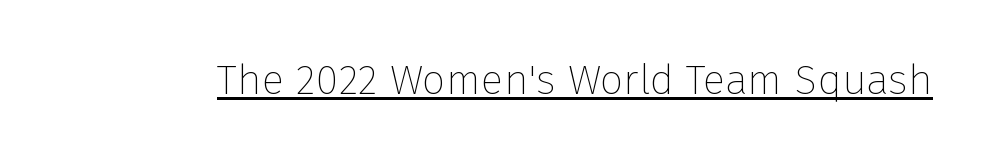
Q: Is the text bold? A: No.
Q: Is the text italic (slanted)? A: No, it is upright.
Q: Is the typeface a serif or a sans-serif typeface? A: Sans-serif.
Q: Is the text underlined? A: Yes.
Q: Is the spacing between letters normal or unusually wide? A: Normal.
Q: Width (condensed, normal, or wide)? A: Normal.
Q: Stroke contrast? A: Low.
Q: x-height? A: Medium.
Q: Monospaced? A: No.
